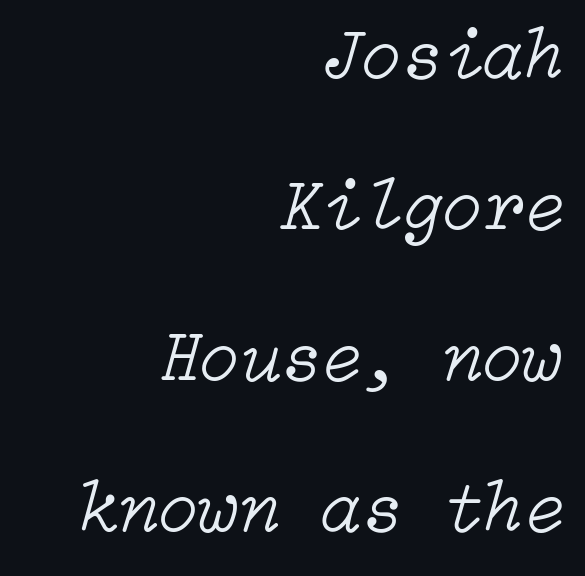
The image shows 74 px light type, italic (leaning right); set right-aligned, loose line spacing (2.04x), normal letter spacing, not underlined; low stroke contrast and a medium x-height.
